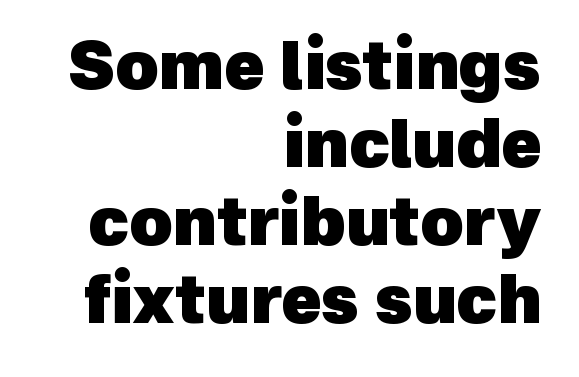
The image shows 66 px heavy sans-serif type; set right-aligned, line spacing 1.18x, normal letter spacing, not underlined; a medium x-height.
